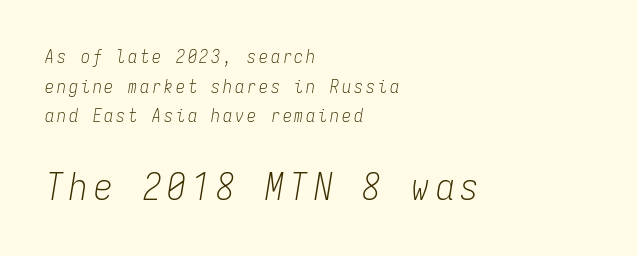
The image shows 37 px light, condensed type, italic (leaning right), monospaced; set left-aligned, normal line spacing (1.65x), not underlined; the second (bottom) block is 2.06x larger; low stroke contrast and a medium x-height.
